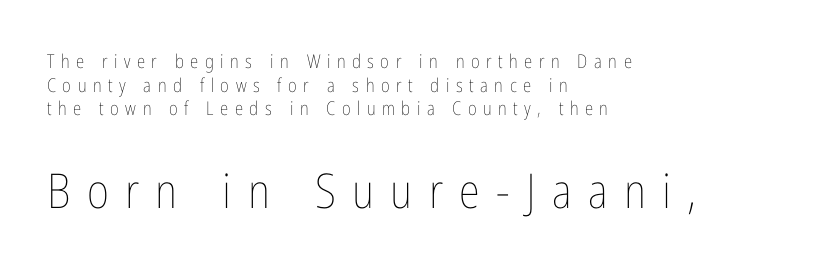
Proportional: the letters do not fall into vertical columns. The typography opts for an upright posture over an oblique one. Each stroke keeps to a modest, everyday thickness or less. The string is rendered with underlining switched off.
